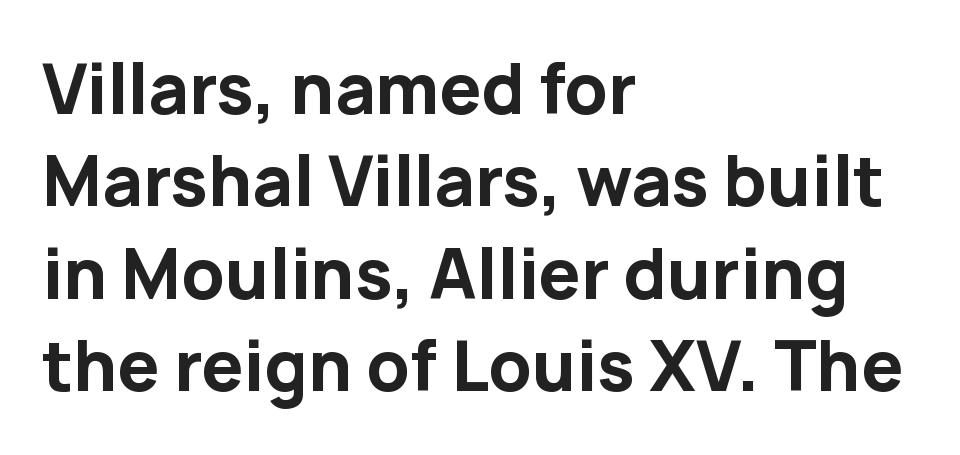
{"serif": "no", "italic": "no", "bold": "yes", "weight": "bold", "width": "normal", "stroke_contrast": "low", "x_height": "medium", "monospaced": "no", "underline": "no", "align": "left", "line_spacing": "normal", "line_spacing_ratio": 1.38, "letter_spacing": "normal", "letter_spacing_em": 0.0, "glyph_px": 67}
